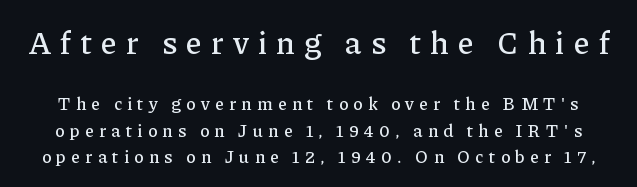
Q: Is the text italic (slanted)? A: No, it is upright.
Q: Is the typeface a serif or a sans-serif typeface? A: Serif.
Q: Is the text underlined? A: No.
Q: Is the spacing between letters normal or unusually wide? A: Unusually wide.
Q: Is the spacing between lines tight, normal or loose? A: Normal.
Q: Which block of text is set in a larger size, the first (top) or the second (bottom)? A: The first (top) one.
Q: Width (condensed, normal, or wide)? A: Normal.
Q: Stroke contrast? A: Low.
Q: x-height? A: Medium.
Q: Monospaced? A: No.
